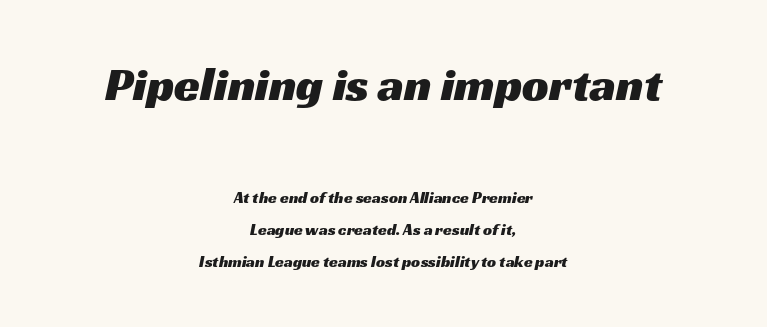
A student would notice the top passage is typeset larger than what follows. The font family rendered here belongs to the sans-serif group. A typesetter would call this proportional, since set widths differ per character. Quick note: interline space is abundant.
